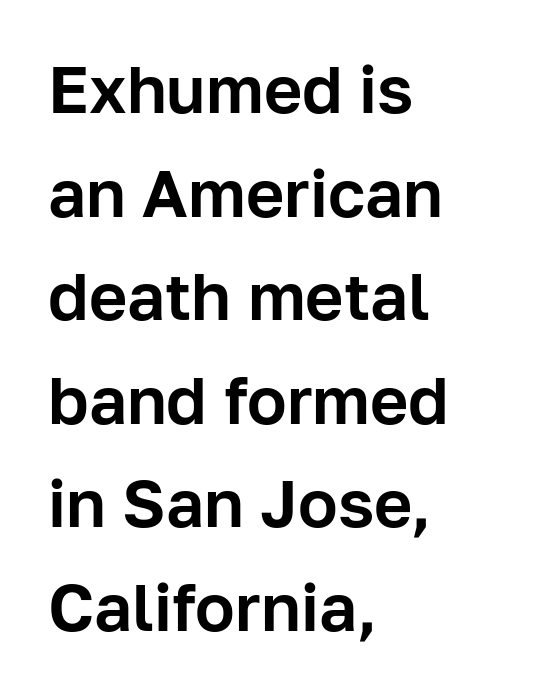
The image shows 66 px sans-serif type, upright; set left-aligned, normal line spacing (1.57x), normal letter spacing, not underlined; low stroke contrast and a medium x-height.
